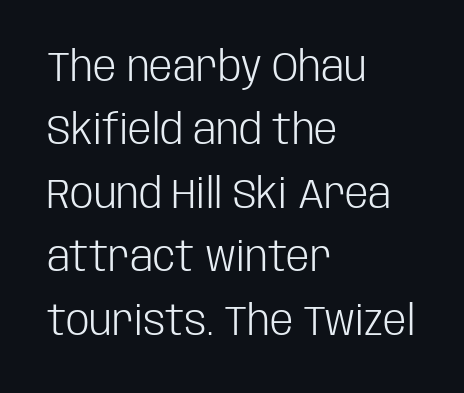
The tracking reads as untouched default to a designer's eye. Examine the stroke ends and you'll find no serifs. This sample has the flowing, uneven cadence of proportional lettering. The specimen reads as upright at a glance. Honestly, there is no underline to notice here at all.
